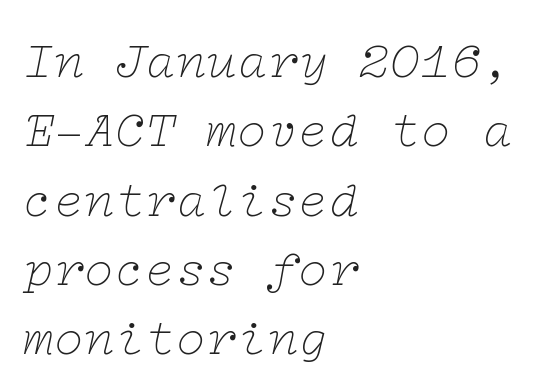
Q: Is the text bold? A: No.
Q: Is the text italic (slanted)? A: Yes, it leans right by about 12 degrees.
Q: Is the typeface a serif or a sans-serif typeface? A: Serif.
Q: Is the text underlined? A: No.
Q: How is the paragraph aligned? A: Left-aligned.
Q: Is the spacing between letters normal or unusually wide? A: Normal.
Q: Is the spacing between lines tight, normal or loose? A: Normal.
Q: Width (condensed, normal, or wide)? A: Wide.
Q: Stroke contrast? A: Low.
Q: x-height? A: Medium.
